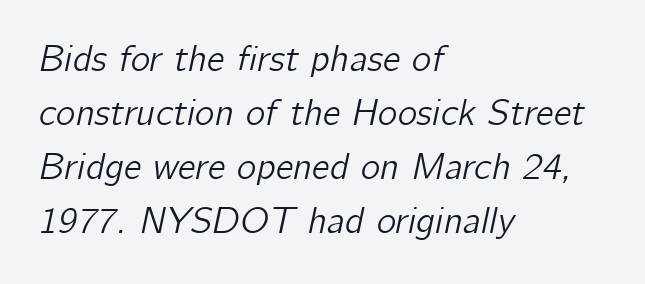
Q: Is the text italic (slanted)? A: Yes, it leans right by about 12 degrees.
Q: Is the text underlined? A: No.
Q: How is the paragraph aligned? A: Left-aligned.
Q: Is the spacing between letters normal or unusually wide? A: Normal.
Q: Is the spacing between lines tight, normal or loose? A: Normal.
Q: Width (condensed, normal, or wide)? A: Normal.
Q: Stroke contrast? A: Low.
Q: x-height? A: Medium.
Q: Monospaced? A: No.
